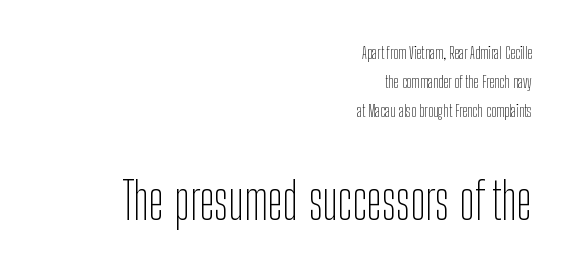
The face used here is a sans, in the tradition of grotesques and geometrics. Caption: upper text group reduced, lower text group enlarged. Whoever set this chose a conventional vertical rhythm. Note the varied advance widths — an 'i' is clearly narrower than an 'm'.
